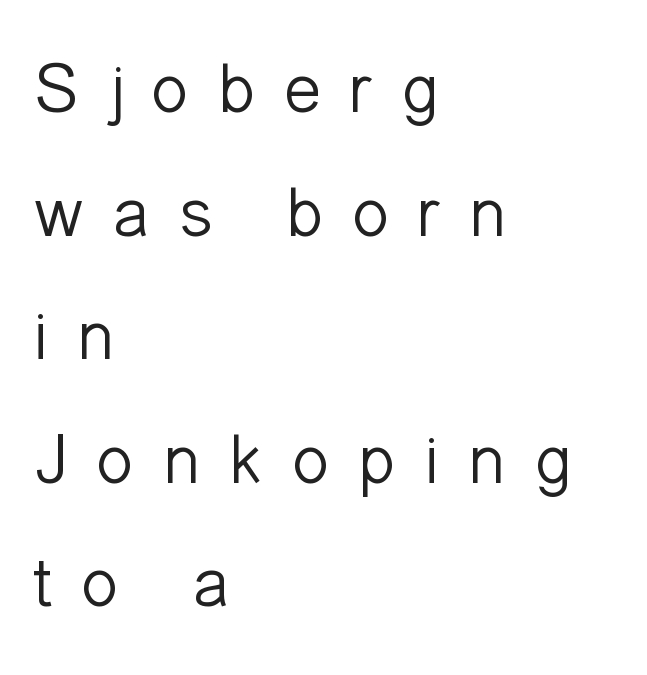
The image shows 71 px light sans-serif type, upright; set left-aligned, line spacing 1.74x, unusually wide letter spacing (+0.38 em), not underlined; low stroke contrast and a medium x-height.
